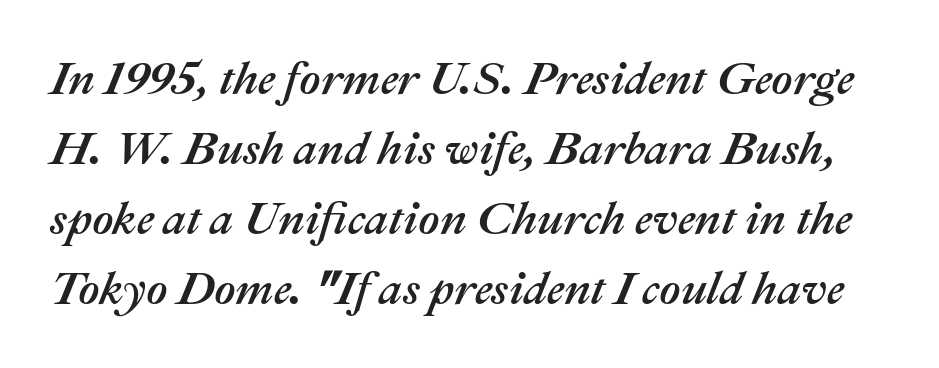
{"italic": "yes", "lean": "right", "slant_degrees": 22, "width": "normal", "stroke_contrast": "medium", "x_height": "medium", "monospaced": "no", "underline": "no", "line_spacing": "normal", "line_spacing_ratio": 1.52, "letter_spacing": "normal", "letter_spacing_em": 0.0, "glyph_px": 46}
